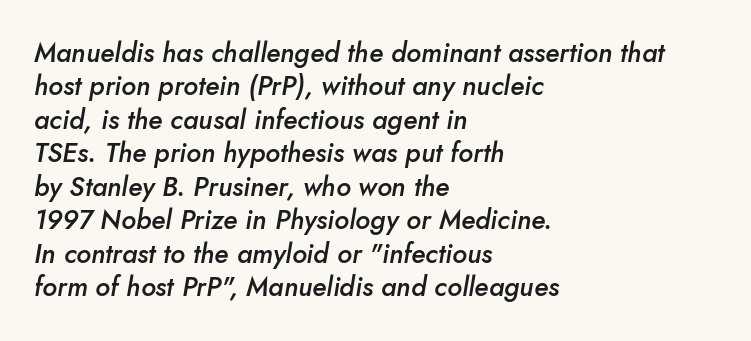
The image shows 27 px text type, italic (leaning right); set left-aligned, line spacing 1.24x, normal letter spacing, not underlined.
